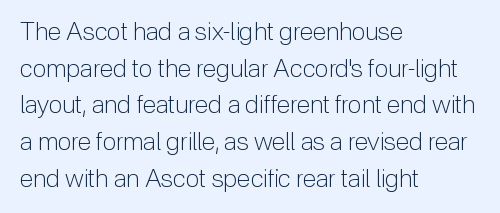
{"italic": "no", "bold": "no", "underline": "no", "align": "left", "line_spacing": "normal", "line_spacing_ratio": 1.47, "letter_spacing": "normal", "letter_spacing_em": 0.0, "glyph_px": 25}
